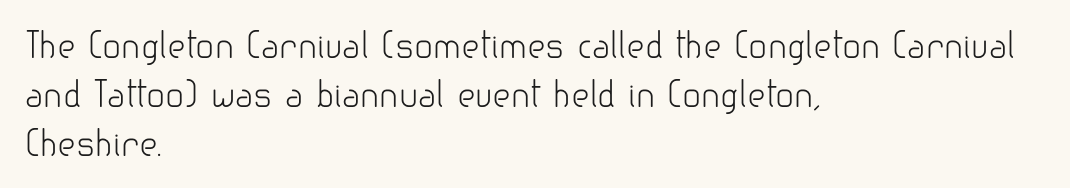
{"serif": "no", "italic": "no", "bold": "no", "weight": "light", "width": "normal", "stroke_contrast": "low", "x_height": "small", "monospaced": "no", "underline": "no", "align": "left", "line_spacing": "normal", "line_spacing_ratio": 1.4, "letter_spacing": "normal", "letter_spacing_em": 0.0, "glyph_px": 35}
